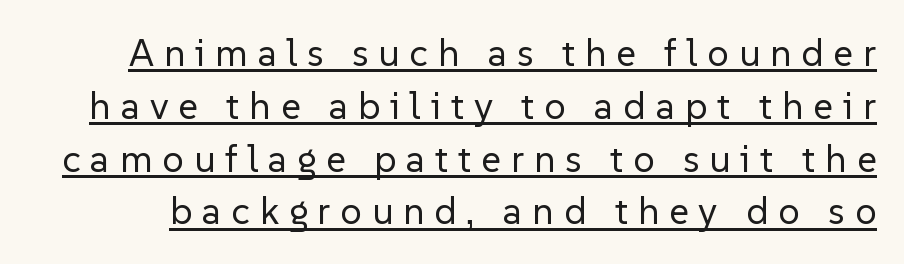
Q: Is the text bold? A: No.
Q: Is the text italic (slanted)? A: No, it is upright.
Q: Is the typeface a serif or a sans-serif typeface? A: Sans-serif.
Q: Is the text underlined? A: Yes.
Q: Is the spacing between letters normal or unusually wide? A: Unusually wide.
Q: Is the spacing between lines tight, normal or loose? A: Normal.
Q: Width (condensed, normal, or wide)? A: Normal.
Q: Stroke contrast? A: Low.
Q: x-height? A: Medium.
Q: Monospaced? A: No.
